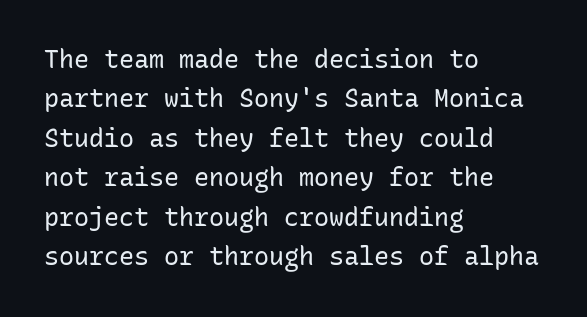
{"italic": "no", "bold": "no", "underline": "no", "align": "left", "line_spacing": "normal", "line_spacing_ratio": 1.58, "letter_spacing": "normal", "letter_spacing_em": 0.0, "glyph_px": 25}
